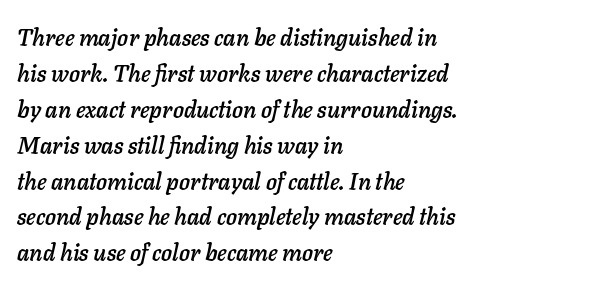
{"italic": "yes", "lean": "right", "slant_degrees": 11, "underline": "no", "align": "left", "line_spacing": "normal", "line_spacing_ratio": 1.56, "letter_spacing": "normal", "letter_spacing_em": 0.0, "glyph_px": 23}
